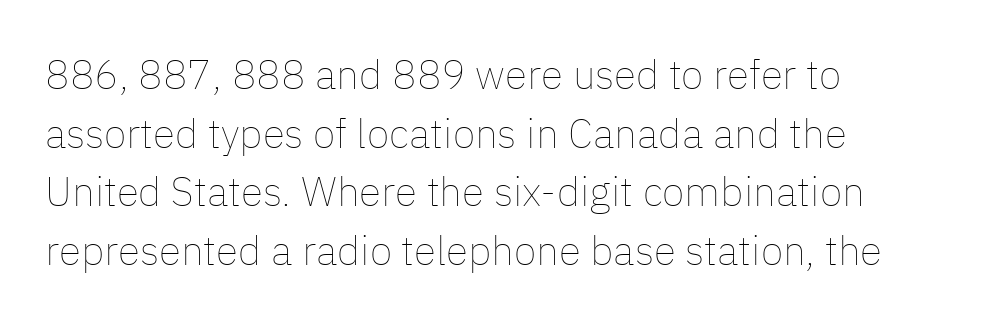
{"italic": "no", "bold": "no", "weight": "thin", "width": "normal", "stroke_contrast": "low", "x_height": "medium", "monospaced": "no", "underline": "no", "align": "left", "line_spacing": "normal", "line_spacing_ratio": 1.43, "letter_spacing": "normal", "letter_spacing_em": 0.0, "glyph_px": 41}
